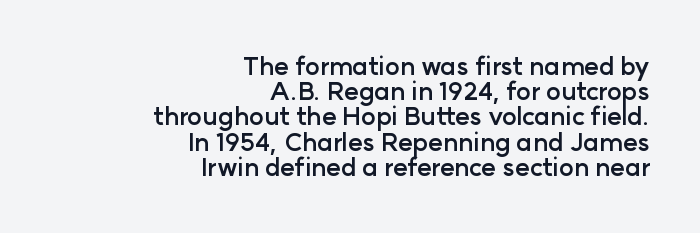
Compared with typical body copy, the letter spacing here is the same. It's the straight-up-and-down kind of type. Notice how the passage keeps a crisp vertical edge on the right only. The area under the type is left untouched. Vertically, the passage feels compressed, each row crowding the next.
